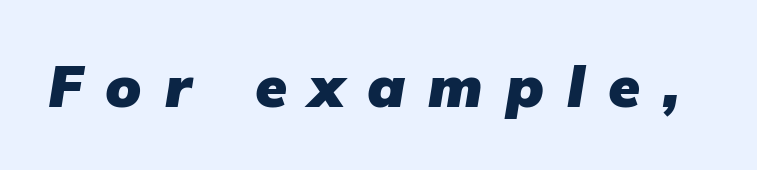
{"italic": "yes", "lean": "right", "slant_degrees": 9, "bold": "yes", "weight": "heavy", "width": "normal", "stroke_contrast": "low", "x_height": "medium", "monospaced": "no", "underline": "no", "letter_spacing": "wide", "letter_spacing_em": 0.4, "glyph_px": 58}
